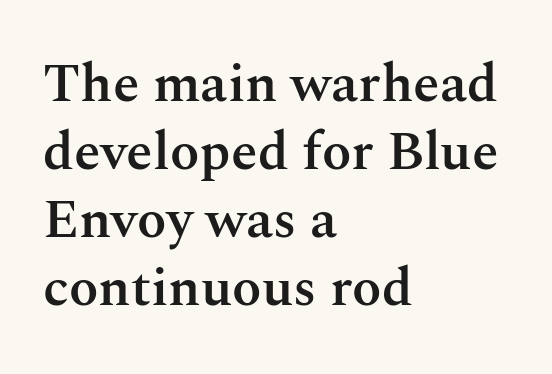
If you measured baseline to baseline, you'd find a middling distance. Notice the strokes are somewhat thickened but not fully heavy: this is a semibold. Type style note: has serifs. Think of a printed novel: that variable character pitch is what you see here.
